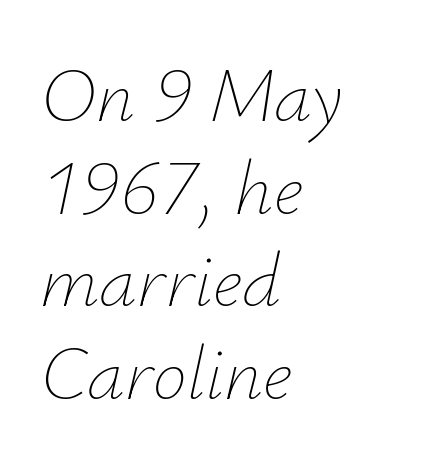
Q: Is the text bold? A: No.
Q: Is the text italic (slanted)? A: Yes, it leans right by about 12 degrees.
Q: Is the text underlined? A: No.
Q: How is the paragraph aligned? A: Left-aligned.
Q: Is the spacing between letters normal or unusually wide? A: Normal.
Q: Width (condensed, normal, or wide)? A: Normal.
Q: Stroke contrast? A: Low.
Q: x-height? A: Small.
Q: Monospaced? A: No.
